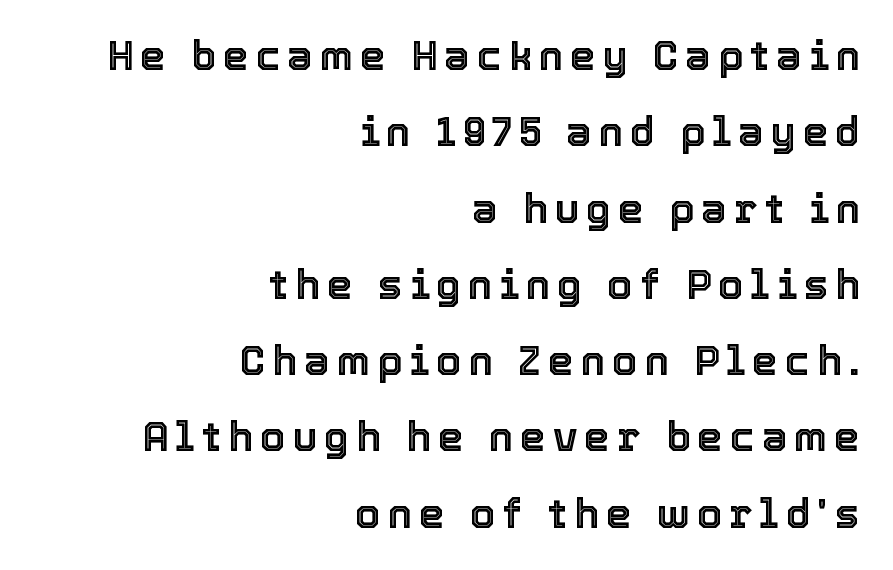
The image shows 41 px text type, upright; set right-aligned, line spacing 1.86x, not underlined; a medium x-height.
